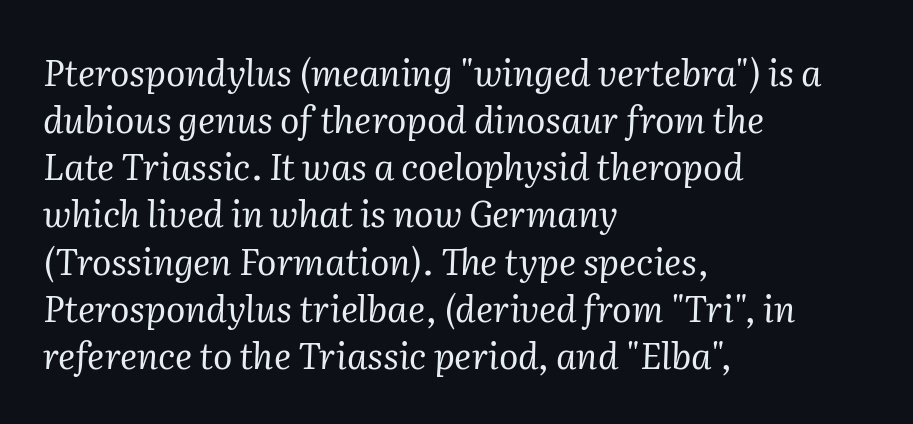
{"serif": "yes", "italic": "yes", "lean": "right", "slant_degrees": 2, "bold": "no", "weight": "regular", "width": "normal", "stroke_contrast": "medium", "x_height": "medium", "monospaced": "no", "underline": "no", "align": "left", "line_spacing": "normal", "line_spacing_ratio": 1.31, "letter_spacing": "normal", "letter_spacing_em": 0.0, "glyph_px": 36}
